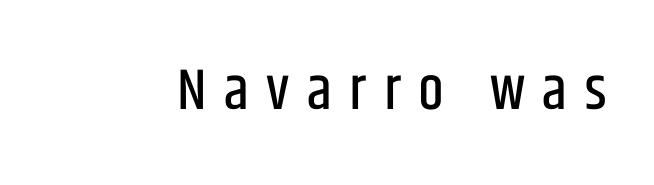
The image shows 58 px condensed sans-serif type, upright; set unusually wide letter spacing (+0.3 em), not underlined; low stroke contrast and a large x-height.
